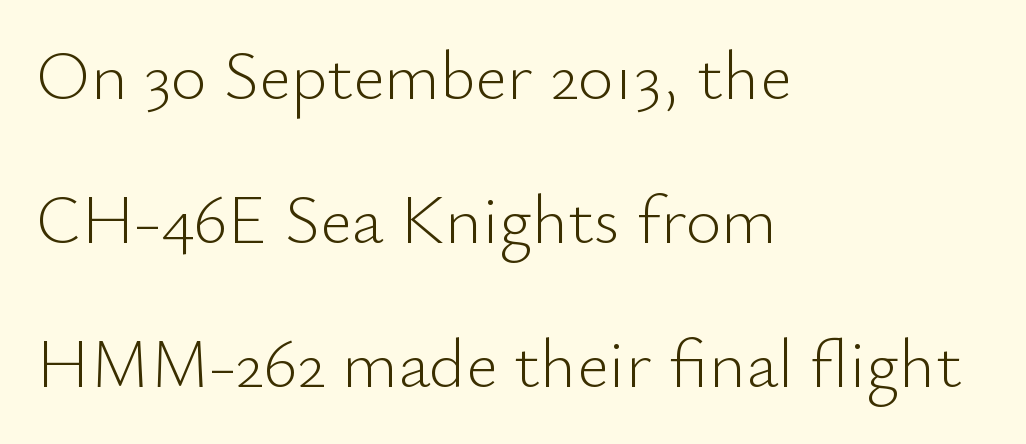
Q: Is the text bold? A: No.
Q: Is the text italic (slanted)? A: No, it is upright.
Q: Is the typeface a serif or a sans-serif typeface? A: Sans-serif.
Q: Is the text underlined? A: No.
Q: How is the paragraph aligned? A: Left-aligned.
Q: Is the spacing between letters normal or unusually wide? A: Normal.
Q: Is the spacing between lines tight, normal or loose? A: Loose.
Q: Width (condensed, normal, or wide)? A: Normal.
Q: Stroke contrast? A: Low.
Q: x-height? A: Small.
Q: Monospaced? A: No.
